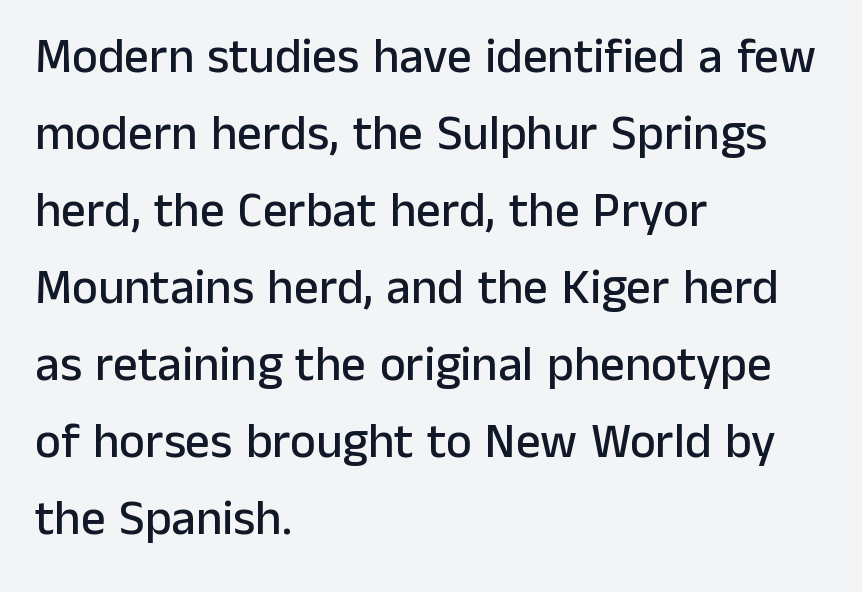
The image shows 49 px sans-serif type, upright; set left-aligned, normal line spacing (1.57x), normal letter spacing, not underlined; low stroke contrast and a medium x-height.
